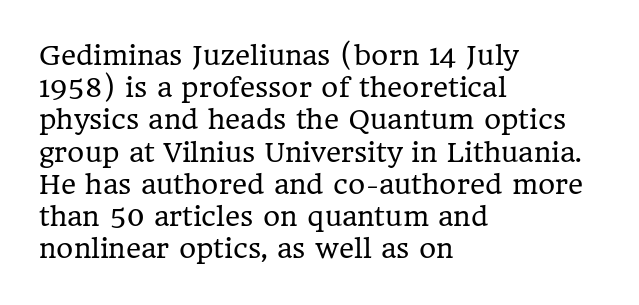
No letter is thick-stroked: the sample isn't bold. The lettering stays uniformly vertical, giving the passage a roman look. This sample uses plain, unmodified letter spacing. These lines stack with their left ends in a neat column. The gap between lines stays unmarked.
